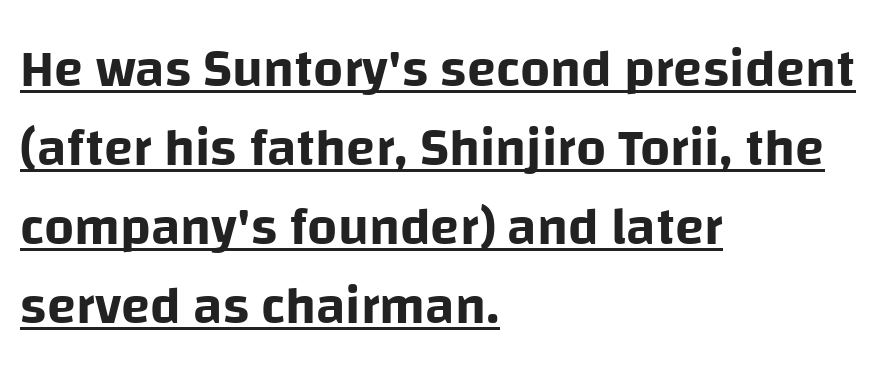
The horizontal fit of the characters is conventional and even. Proportional: the letters do not fall into vertical columns. Does the type have serifs? No, each stem ends abruptly. The typesetter has applied underlining to the passage shown. The space between consecutive lines is moderate. This rendering uses left alignment, leaving the right contour irregular.
